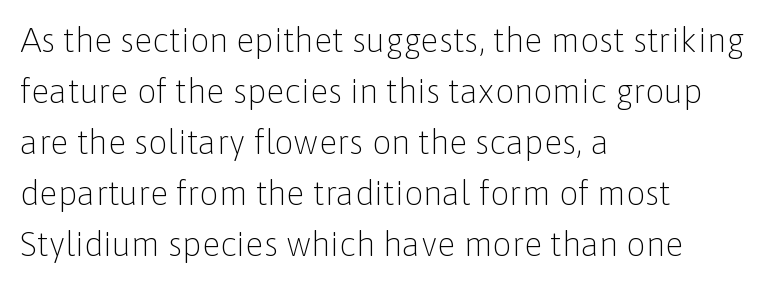
Nobody drew a line under any word here. Is this a fixed-width face? No — the glyphs have proportional, varying widths. Baseline-to-baseline distance is the conventional proportion of letter height. Compared with typical body copy, the letter spacing here is the same. The lettering stays uniformly vertical, giving the passage a roman look.
